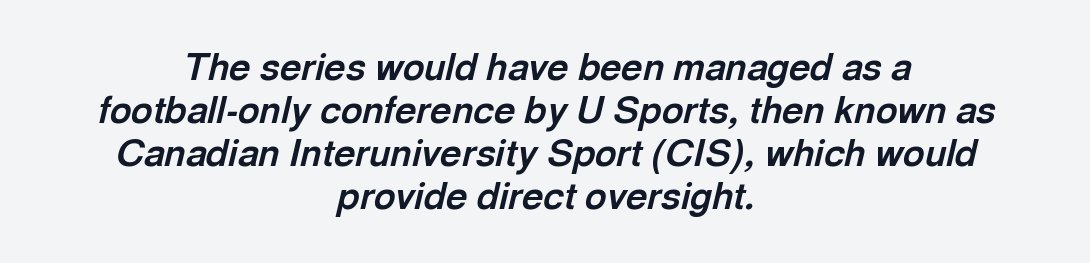
Q: Is the text bold? A: Yes.
Q: Is the text italic (slanted)? A: Yes, it leans right by about 13 degrees.
Q: Is the text underlined? A: No.
Q: How is the paragraph aligned? A: Centered.
Q: Is the spacing between letters normal or unusually wide? A: Normal.
Q: Width (condensed, normal, or wide)? A: Normal.
Q: x-height? A: Medium.
Q: Monospaced? A: No.
